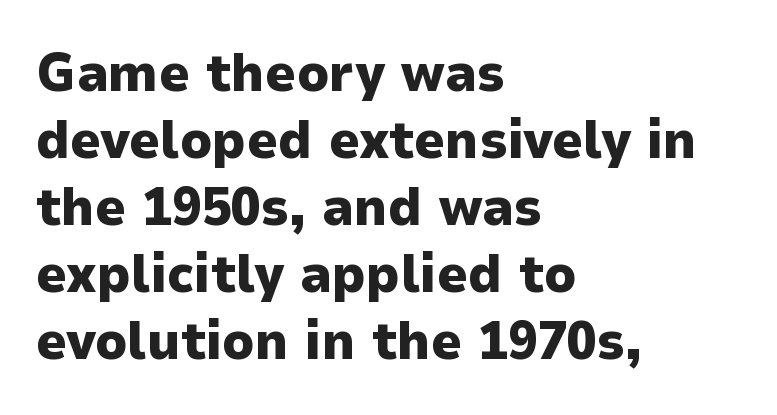
The image shows 54 px heavy sans-serif type, upright; set left-aligned, line spacing 1.24x, normal letter spacing, not underlined; low stroke contrast and a medium x-height.
